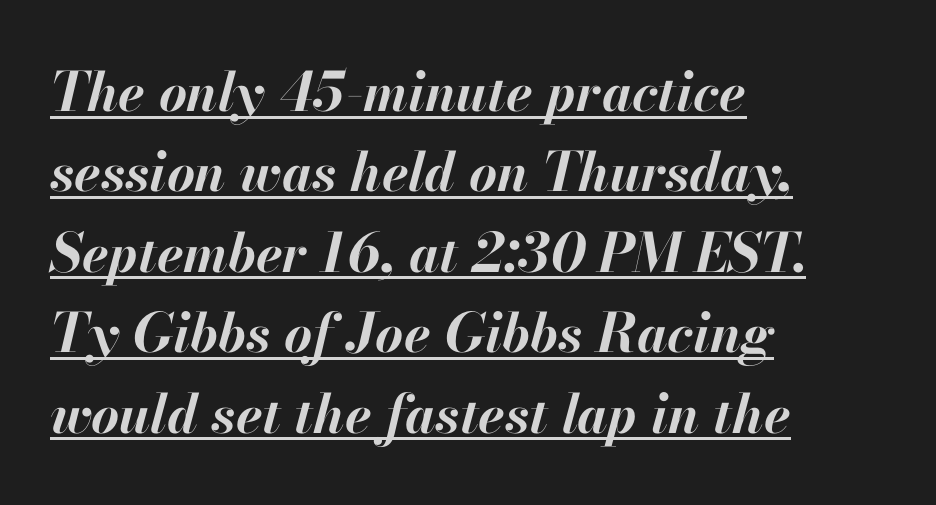
The image shows 54 px bold type, italic (leaning right); set left-aligned, normal line spacing (1.49x), normal letter spacing, underlined; high stroke contrast and a small x-height.
